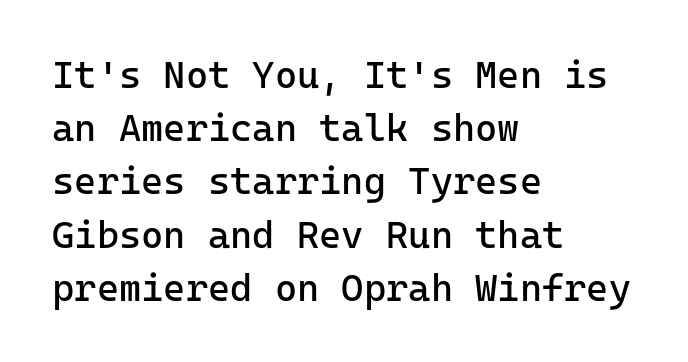
The image shows 38 px regular-weight sans-serif type, upright; set left-aligned, normal line spacing (1.4x), normal letter spacing, not underlined; low stroke contrast and a medium x-height.
